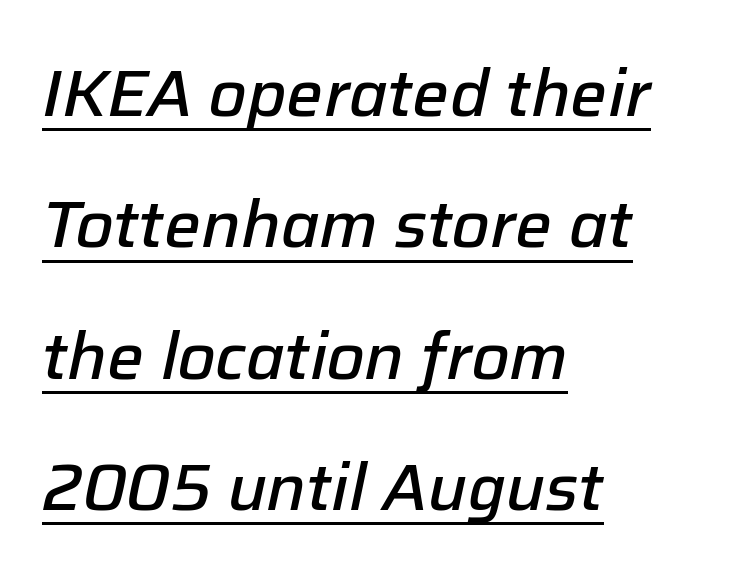
The font's italic variant was chosen for this text. The letters sit at their default tracking, neither squeezed nor spread. The passage is arranged the way most books set body copy — flush left. A semibold gives these letters moderate extra thickness, short of bold. This block would shrink considerably if given ordinary leading; it's expanded now. The words here are underlined.
